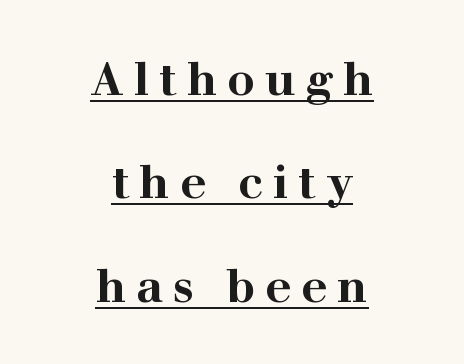
{"serif": "yes", "italic": "no", "bold": "yes", "weight": "bold", "width": "wide", "stroke_contrast": "high", "x_height": "medium", "monospaced": "no", "underline": "yes", "align": "center", "line_spacing": "loose", "line_spacing_ratio": 2.25, "letter_spacing": "wide", "letter_spacing_em": 0.21, "glyph_px": 46}
